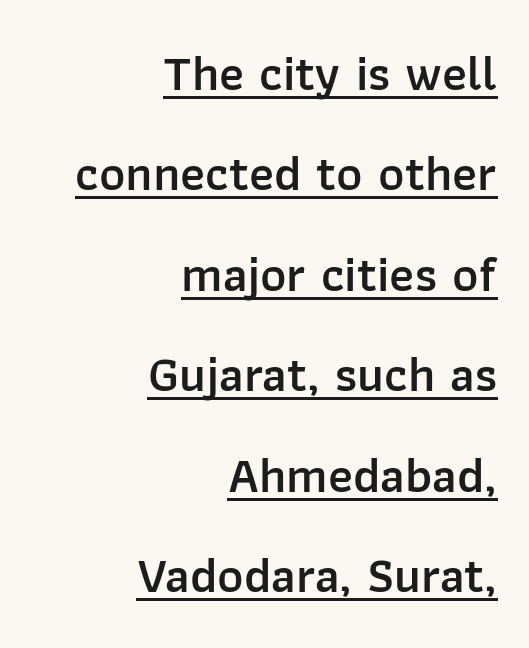
The image shows 50 px semibold sans-serif type, upright; set right-aligned, loose line spacing (2.01x), normal letter spacing, underlined; low stroke contrast and a medium x-height.
